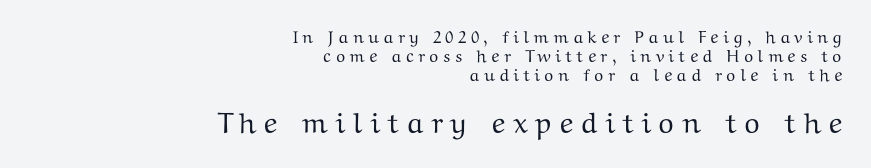
Q: Is the text italic (slanted)? A: No, it is upright.
Q: Is the typeface a serif or a sans-serif typeface? A: Serif.
Q: Is the text underlined? A: No.
Q: How is the paragraph aligned? A: Right-aligned.
Q: Is the spacing between letters normal or unusually wide? A: Unusually wide.
Q: Is the spacing between lines tight, normal or loose? A: Tight.
Q: Which block of text is set in a larger size, the first (top) or the second (bottom)? A: The second (bottom) one.
Q: Width (condensed, normal, or wide)? A: Wide.
Q: Stroke contrast? A: Medium.
Q: x-height? A: Medium.
Q: Monospaced? A: No.
